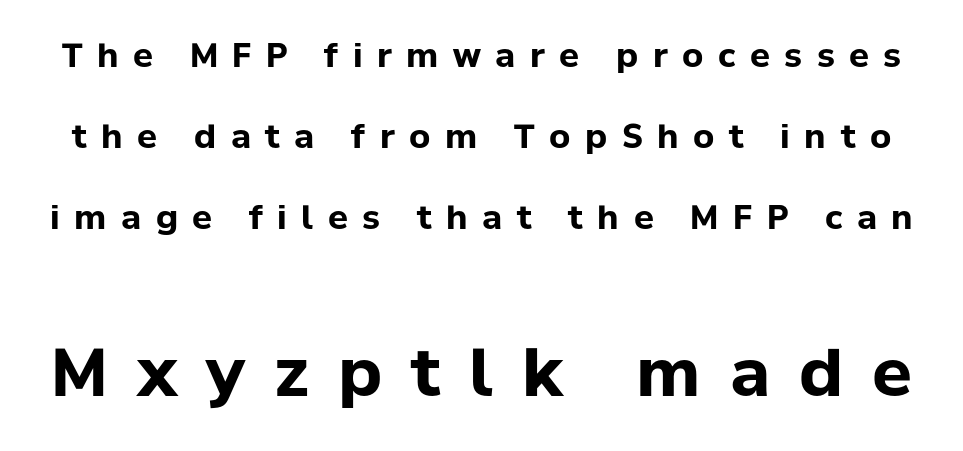
The image shows 66 px bold sans-serif type, upright; set loose line spacing (2.45x), unusually wide letter spacing (+0.44 em), not underlined; the second (bottom) block is 2.0x larger; low stroke contrast and a medium x-height.
